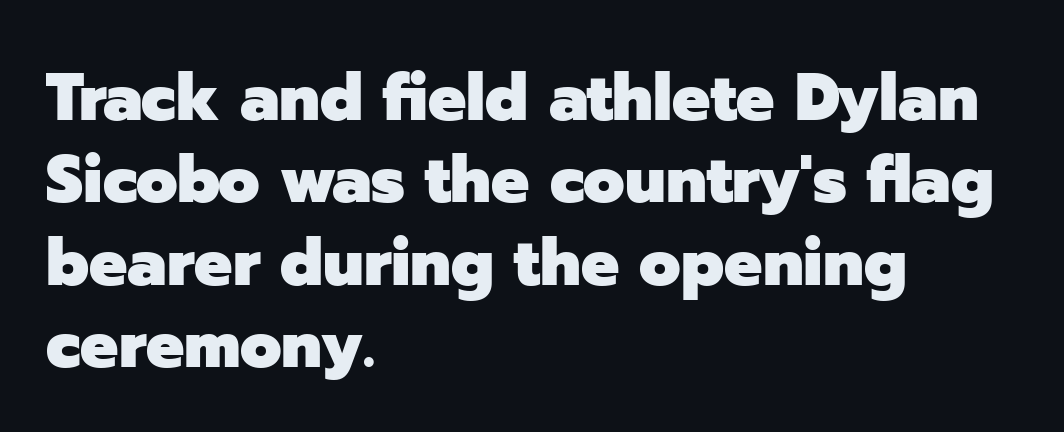
Q: Is the text bold? A: Yes.
Q: Is the text italic (slanted)? A: No, it is upright.
Q: Is the typeface a serif or a sans-serif typeface? A: Sans-serif.
Q: Is the text underlined? A: No.
Q: How is the paragraph aligned? A: Left-aligned.
Q: Is the spacing between letters normal or unusually wide? A: Normal.
Q: Width (condensed, normal, or wide)? A: Normal.
Q: Stroke contrast? A: Low.
Q: x-height? A: Medium.
Q: Monospaced? A: No.
